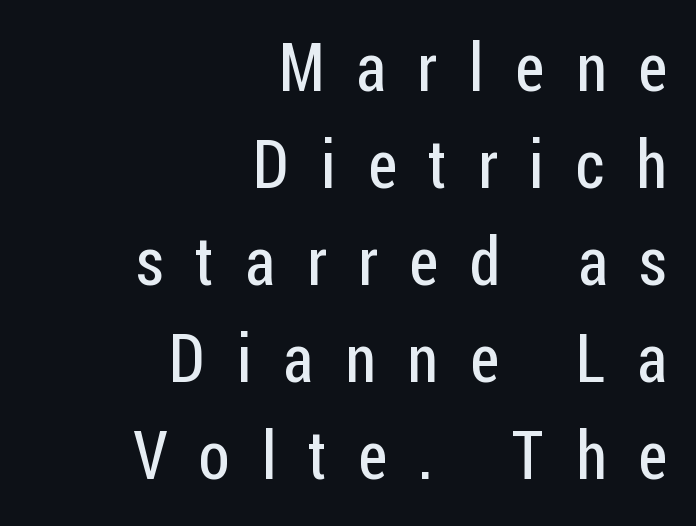
Short note: letters widely spaced. Unbolded letterforms with no extra heft. Examine the stroke ends and you'll find no serifs. Italic? Not at all — the glyphs are vertical. You could not count columns in this text — the font is proportionally spaced.
